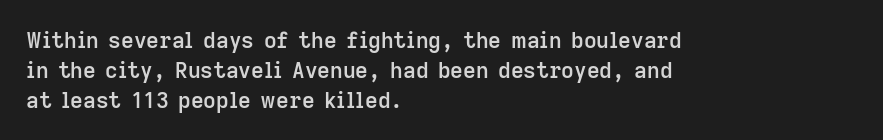
In terms of letterspacing, this is plain default setting. Underlining? Definitely not there. The rendering anchors every line to the left-hand side. Style check: upright.
